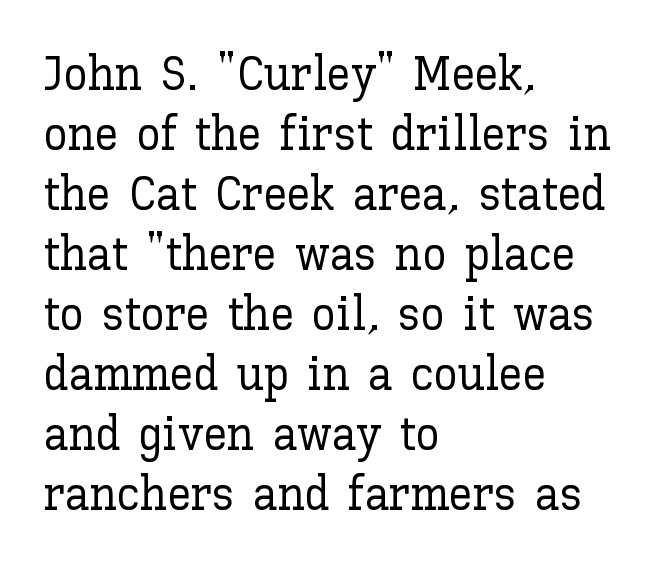
The image shows 48 px text type, upright; set left-aligned, normal line spacing (1.25x), normal letter spacing, not underlined; low stroke contrast and a medium x-height.
